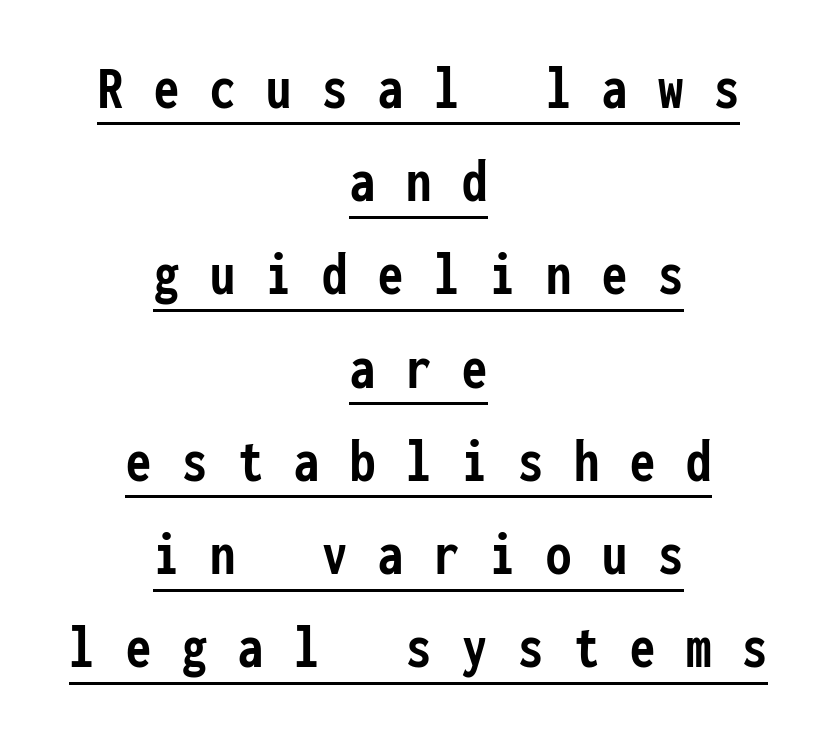
Q: Is the text bold? A: Yes.
Q: Is the text italic (slanted)? A: No, it is upright.
Q: Is the typeface a serif or a sans-serif typeface? A: Sans-serif.
Q: Is the text underlined? A: Yes.
Q: How is the paragraph aligned? A: Centered.
Q: Is the spacing between letters normal or unusually wide? A: Unusually wide.
Q: Is the spacing between lines tight, normal or loose? A: Normal.
Q: Width (condensed, normal, or wide)? A: Condensed.
Q: Stroke contrast? A: Low.
Q: x-height? A: Medium.
Q: Monospaced? A: Yes.
